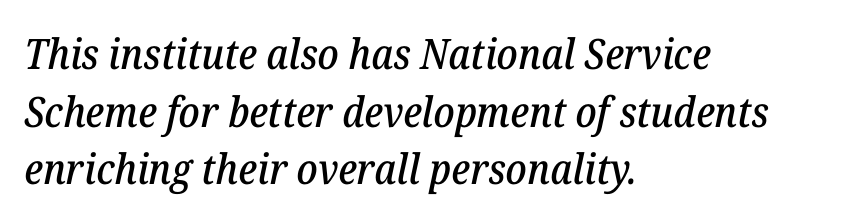
{"serif": "yes", "italic": "yes", "lean": "right", "slant_degrees": 12, "width": "normal", "stroke_contrast": "low", "x_height": "medium", "monospaced": "no", "underline": "no", "align": "left", "line_spacing": "normal", "line_spacing_ratio": 1.37, "letter_spacing": "normal", "letter_spacing_em": 0.0, "glyph_px": 42}
